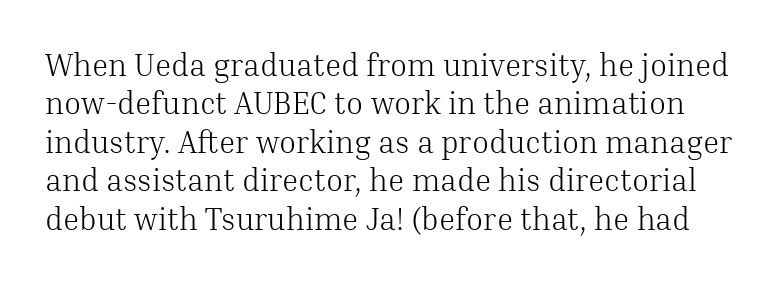
Unmarked baselines from the first word to the last. Tall strokes in this sample are plumb rather than angled. The strokes carry an ordinary text weight at most. Font category for this specimen: serif. The passage shown has conventional tracking throughout. Varying glyph widths throughout — classic text-font behaviour.
